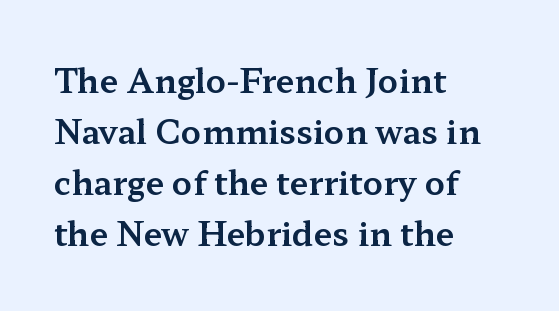
{"serif": "yes", "italic": "no", "width": "wide", "stroke_contrast": "medium", "x_height": "medium", "monospaced": "no", "underline": "no", "align": "left", "line_spacing": "normal", "line_spacing_ratio": 1.55, "letter_spacing": "normal", "letter_spacing_em": 0.0, "glyph_px": 33}
